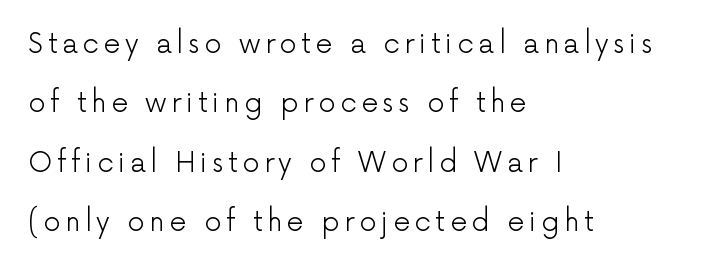
The image shows 27 px text type, upright; set left-aligned, loose line spacing (2.2x), not underlined.
